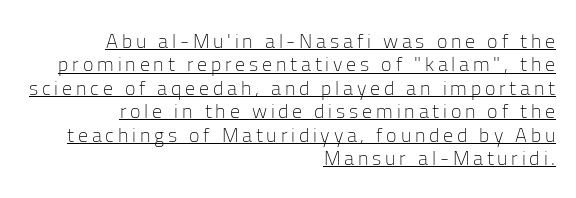
{"italic": "no", "bold": "no", "underline": "yes", "align": "right", "line_spacing_ratio": 1.17, "glyph_px": 20}
